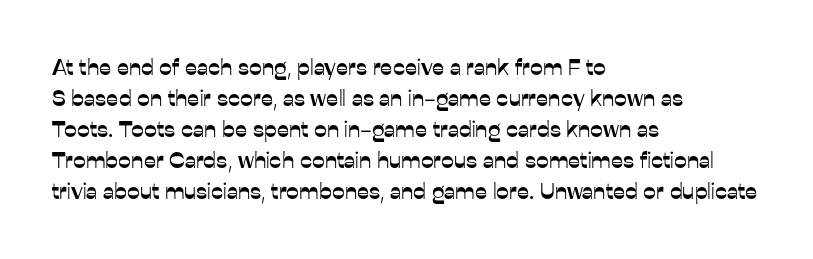
The image shows 23 px text type, upright; set left-aligned, normal line spacing (1.35x), normal letter spacing, not underlined.
